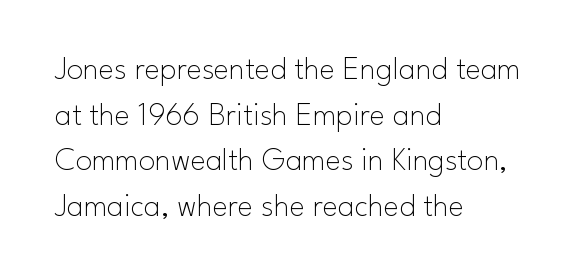
Q: Is the text bold? A: No.
Q: Is the text italic (slanted)? A: No, it is upright.
Q: Is the typeface a serif or a sans-serif typeface? A: Sans-serif.
Q: Is the text underlined? A: No.
Q: How is the paragraph aligned? A: Left-aligned.
Q: Is the spacing between letters normal or unusually wide? A: Normal.
Q: Is the spacing between lines tight, normal or loose? A: Normal.
Q: Width (condensed, normal, or wide)? A: Normal.
Q: Stroke contrast? A: Low.
Q: x-height? A: Small.
Q: Monospaced? A: No.
